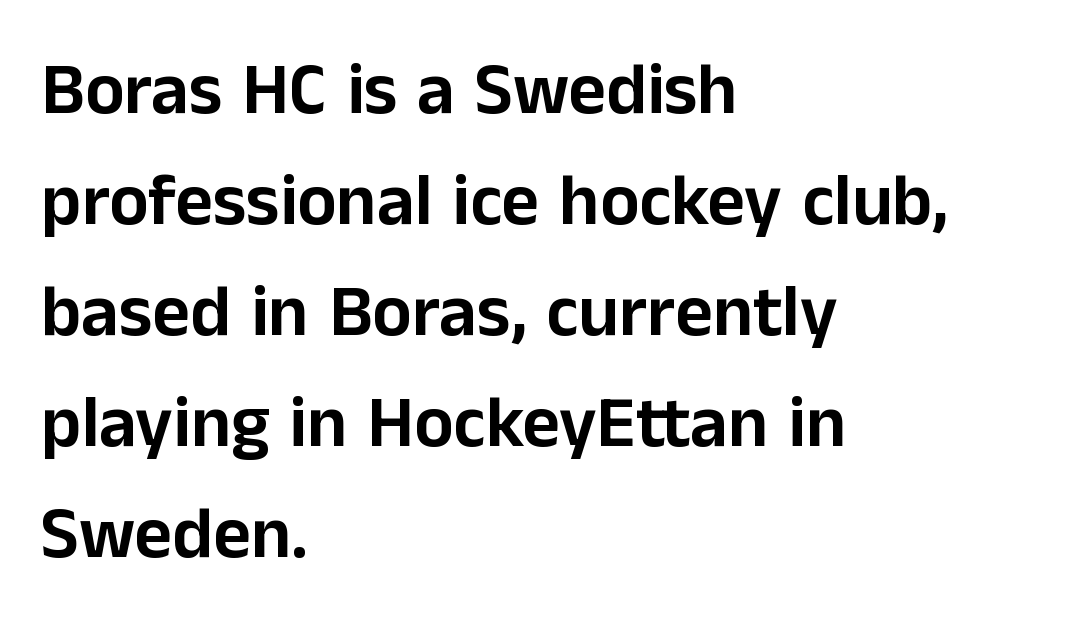
{"serif": "no", "italic": "no", "width": "normal", "stroke_contrast": "low", "x_height": "medium", "monospaced": "no", "underline": "no", "align": "left", "line_spacing": "normal", "line_spacing_ratio": 1.52, "letter_spacing": "normal", "letter_spacing_em": 0.0, "glyph_px": 73}
